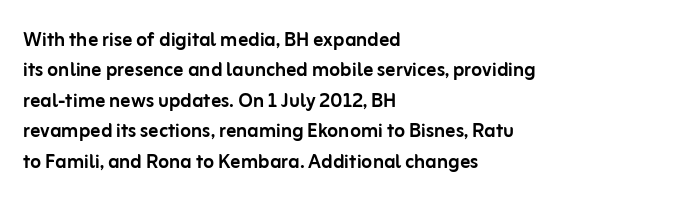
Q: Is the text italic (slanted)? A: No, it is upright.
Q: Is the text underlined? A: No.
Q: How is the paragraph aligned? A: Left-aligned.
Q: Is the spacing between letters normal or unusually wide? A: Normal.
